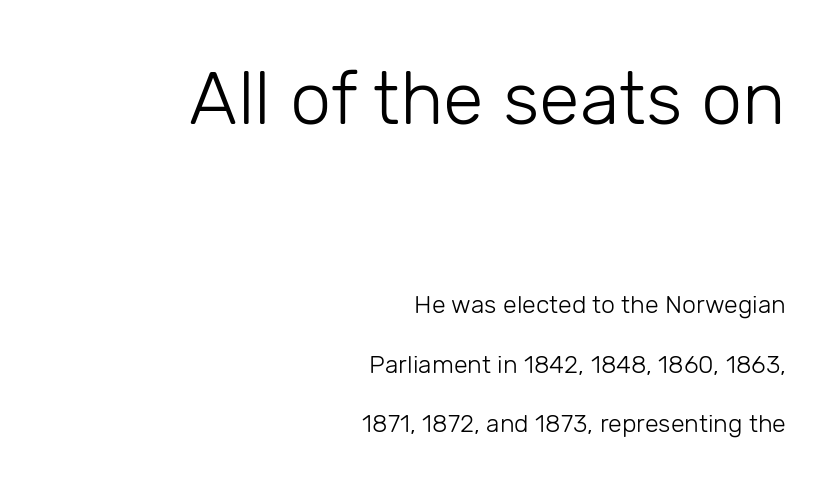
The image shows 74 px light sans-serif type, upright; set right-aligned, loose line spacing (2.38x), normal letter spacing, not underlined; the first (top) block is 2.96x larger; low stroke contrast and a medium x-height.
